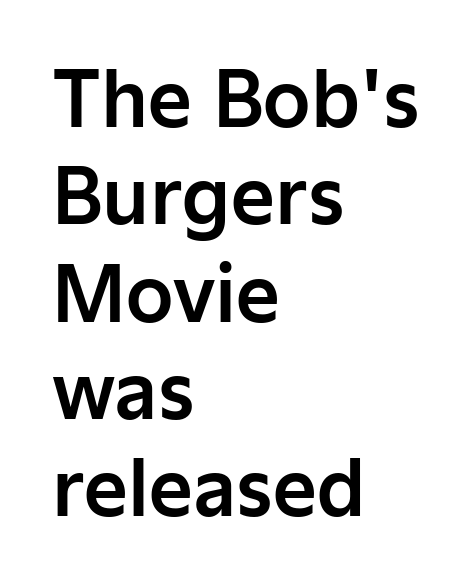
The image shows 76 px sans-serif type, upright; set left-aligned, normal line spacing (1.28x), normal letter spacing, not underlined; low stroke contrast and a medium x-height.
